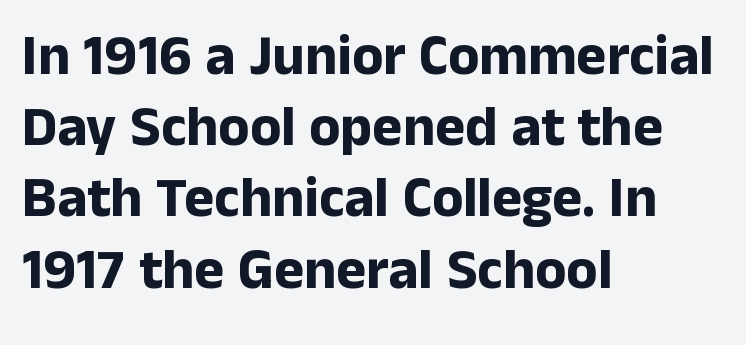
The setting favours the left margin, as ordinary paragraphs usually do. The type family on display is of the sans-serif kind. Whoever set this chose a conventional vertical rhythm. Honestly, the letter spacing is just normal — you wouldn't notice it. Any mark beneath the type? The region is blank. Nope, not italic — everything's standing straight.
